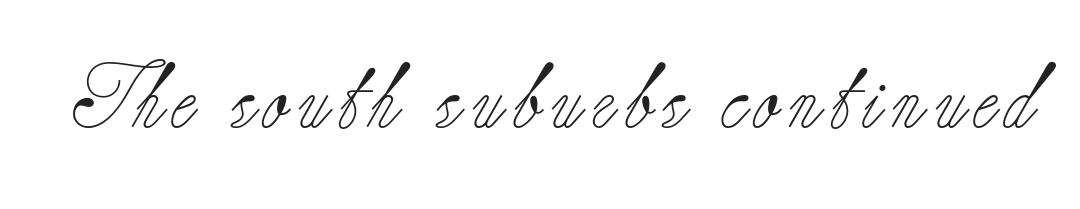
Spacing verdict: proportional, widths tailored to each character. Just letters on the line, the space beneath them empty. Check where the strokes stop: tiny serifs finish them off. The letterforms sit at book weight or below.
